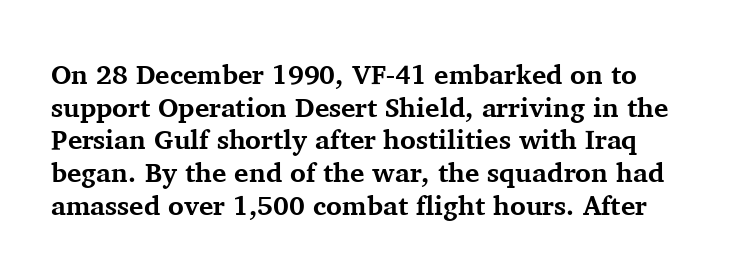
Each row of text sits above clean, open space. The specimen reads as upright at a glance. These lines keep a tight, regular rhythm from letter to letter. These words are printed bold, with thick strokes throughout.
